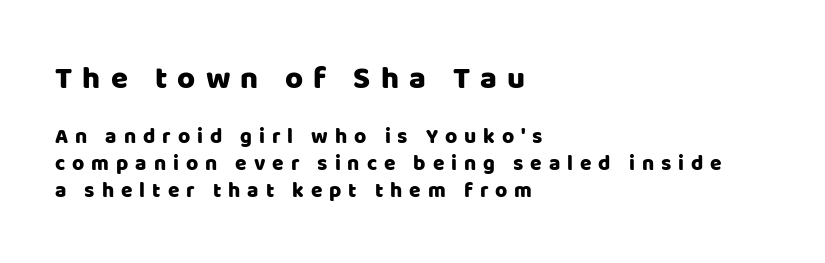
The words here are not underlined. Letter spacing: wide. The typesetter chose a ragged-right arrangement here. Serif or sans? Sans — the stroke terminals are bare. A typesetter would call this proportional, since set widths differ per character. Quick note: not italic, upright.
